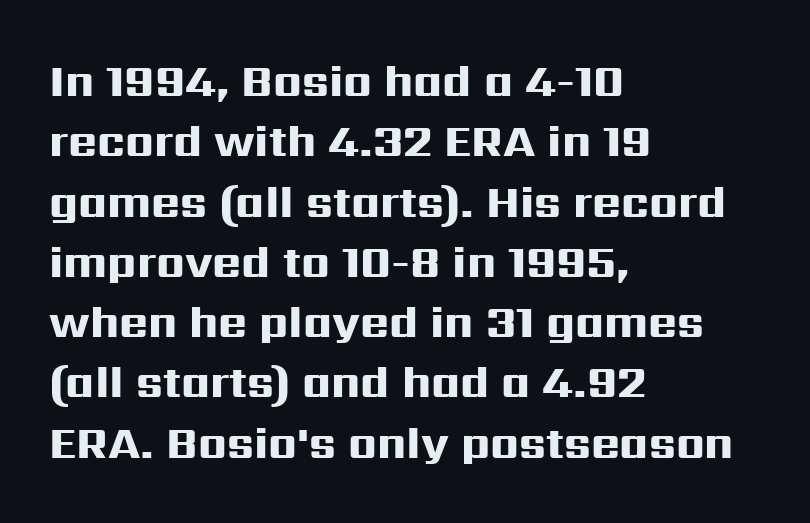
Q: Is the text bold? A: Yes.
Q: Is the text italic (slanted)? A: No, it is upright.
Q: Is the typeface a serif or a sans-serif typeface? A: Sans-serif.
Q: Is the text underlined? A: No.
Q: How is the paragraph aligned? A: Left-aligned.
Q: Is the spacing between letters normal or unusually wide? A: Normal.
Q: Is the spacing between lines tight, normal or loose? A: Normal.
Q: Width (condensed, normal, or wide)? A: Wide.
Q: Stroke contrast? A: High.
Q: x-height? A: Medium.
Q: Monospaced? A: No.
